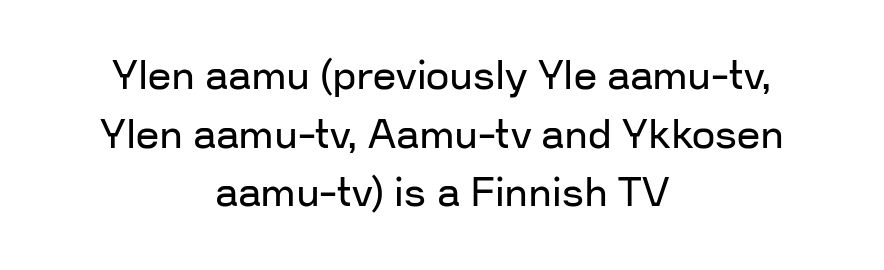
Q: Is the text bold? A: No.
Q: Is the text italic (slanted)? A: No, it is upright.
Q: Is the typeface a serif or a sans-serif typeface? A: Sans-serif.
Q: Is the text underlined? A: No.
Q: How is the paragraph aligned? A: Centered.
Q: Is the spacing between letters normal or unusually wide? A: Normal.
Q: Is the spacing between lines tight, normal or loose? A: Normal.
Q: Width (condensed, normal, or wide)? A: Normal.
Q: Stroke contrast? A: Low.
Q: x-height? A: Medium.
Q: Monospaced? A: No.
